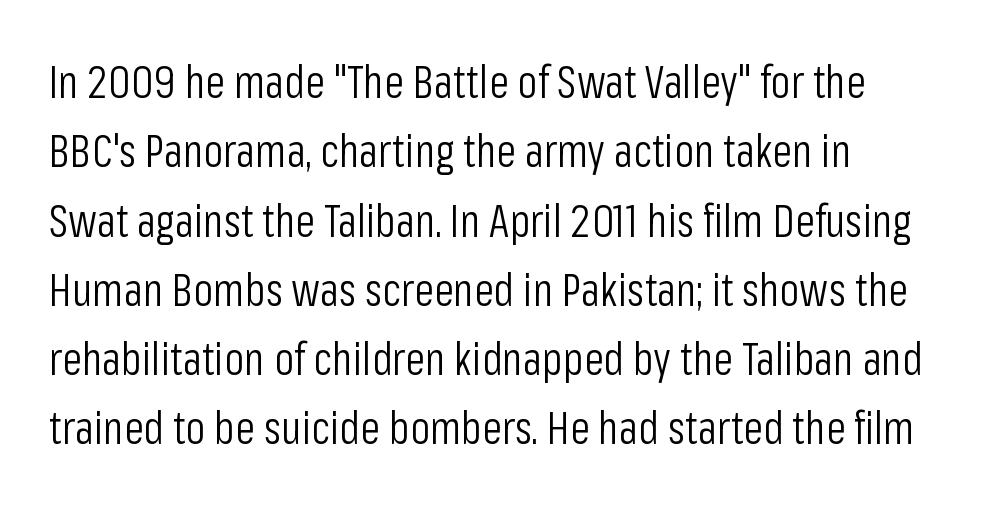
{"serif": "no", "italic": "no", "bold": "no", "weight": "light", "width": "condensed", "stroke_contrast": "low", "x_height": "medium", "monospaced": "no", "underline": "no", "line_spacing": "normal", "line_spacing_ratio": 1.54, "letter_spacing": "normal", "letter_spacing_em": 0.0, "glyph_px": 45}
